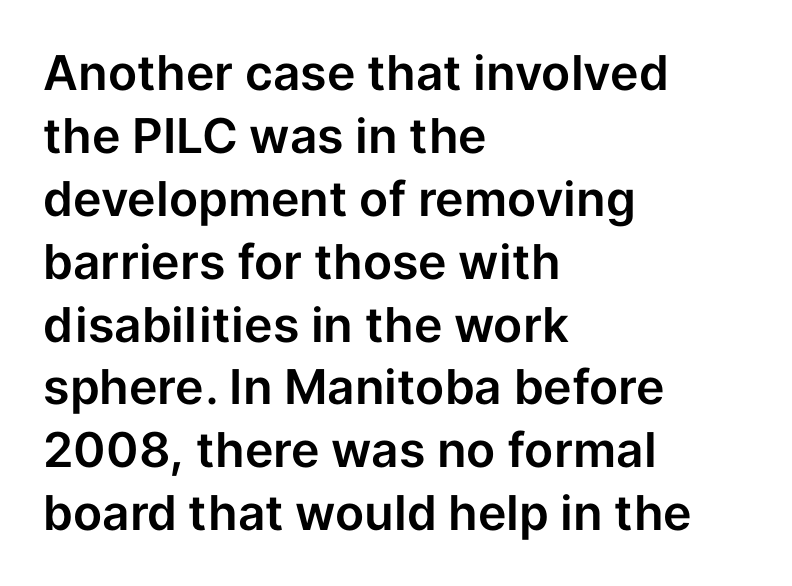
The image shows 48 px sans-serif type, upright; set left-aligned, normal line spacing (1.31x), normal letter spacing, not underlined; low stroke contrast and a medium x-height.
